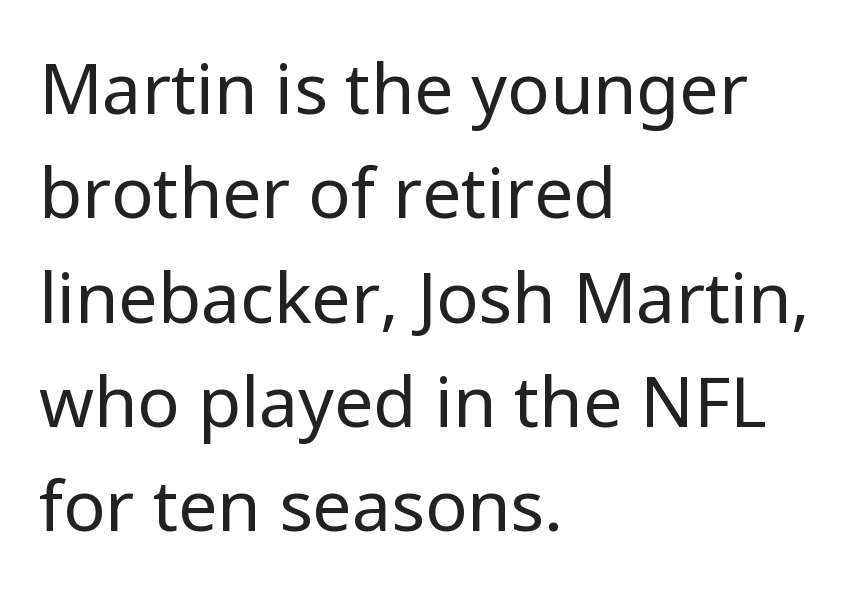
Q: Is the text bold? A: No.
Q: Is the text italic (slanted)? A: No, it is upright.
Q: Is the typeface a serif or a sans-serif typeface? A: Sans-serif.
Q: Is the text underlined? A: No.
Q: How is the paragraph aligned? A: Left-aligned.
Q: Is the spacing between letters normal or unusually wide? A: Normal.
Q: Is the spacing between lines tight, normal or loose? A: Normal.
Q: Width (condensed, normal, or wide)? A: Normal.
Q: Stroke contrast? A: Low.
Q: x-height? A: Medium.
Q: Monospaced? A: No.
